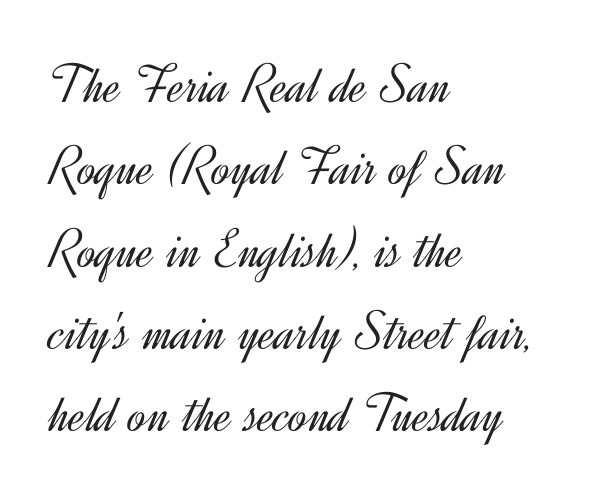
Look at the tracking — it's just the regular setting, nothing added. Each new line begins a customary step beneath the previous one. The strokes carry an ordinary text weight at most. The letters advance in unequal steps, a hallmark of proportional type.
